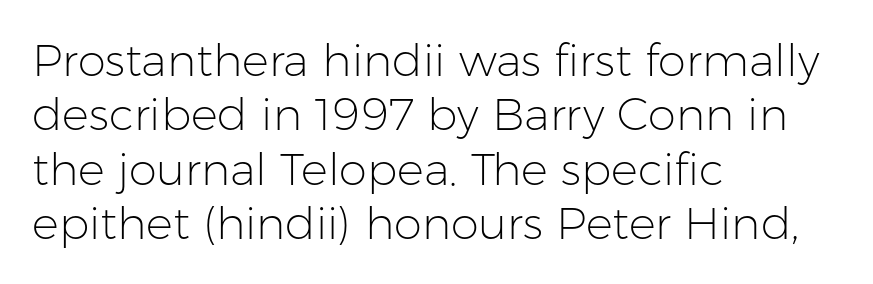
Any mark beneath the type? The region is blank. In terms of letterform style, serifs are entirely absent. Every character sits straight up, as roman type does. Here the designer chose a conventional face with non-uniform glyph widths. Default kerning and tracking; the words read as compact shapes.
